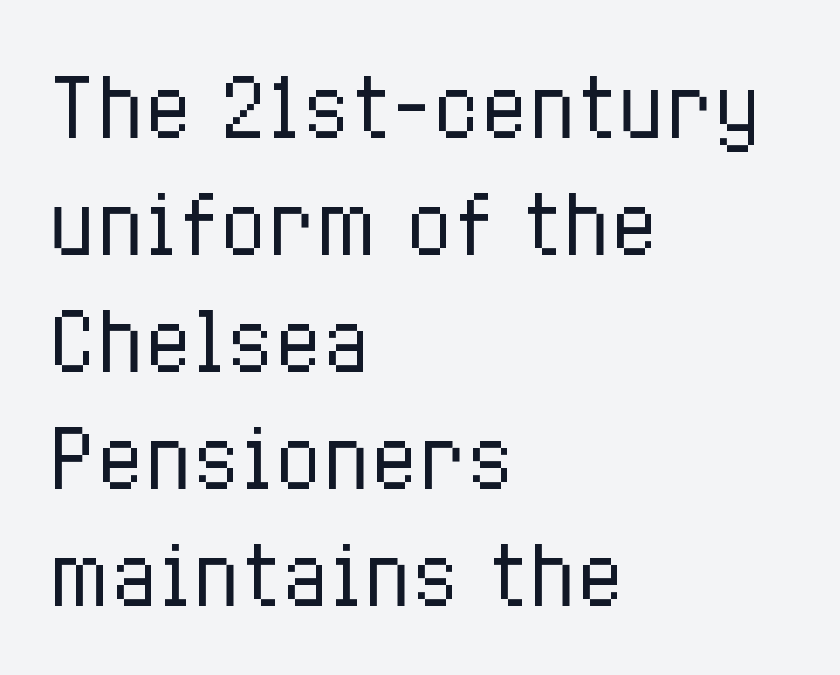
The image shows 79 px regular-weight, condensed type, upright; set left-aligned, normal line spacing (1.48x), normal letter spacing, not underlined; low stroke contrast and a medium x-height.
